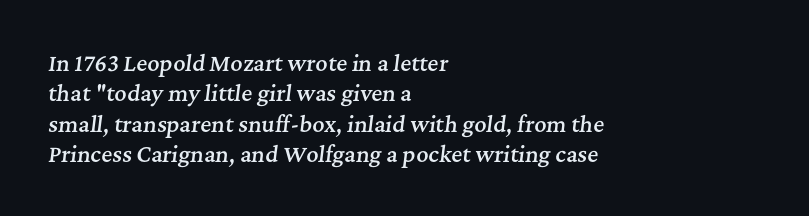
Q: Is the text bold? A: Semi-bold.
Q: Is the text italic (slanted)? A: Yes, it leans right by about 7 degrees.
Q: Is the text underlined? A: No.
Q: How is the paragraph aligned? A: Left-aligned.
Q: Is the spacing between letters normal or unusually wide? A: Normal.
Q: Is the spacing between lines tight, normal or loose? A: Normal.
